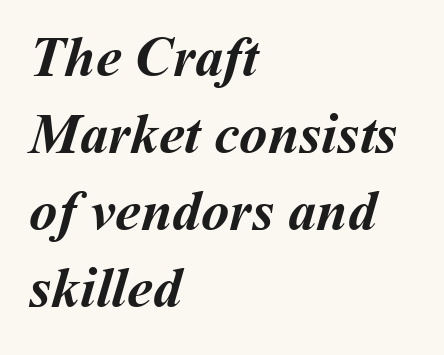
Q: Is the text bold? A: Yes.
Q: Is the text underlined? A: No.
Q: How is the paragraph aligned? A: Left-aligned.
Q: Is the spacing between letters normal or unusually wide? A: Normal.
Q: Is the spacing between lines tight, normal or loose? A: Normal.
Q: Width (condensed, normal, or wide)? A: Normal.
Q: Stroke contrast? A: Medium.
Q: x-height? A: Medium.
Q: Monospaced? A: No.
